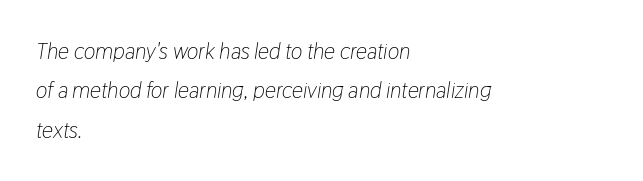
{"italic": "yes", "lean": "right", "slant_degrees": 9, "bold": "no", "underline": "no", "align": "left", "line_spacing_ratio": 1.79, "letter_spacing": "normal", "letter_spacing_em": 0.0, "glyph_px": 22}
